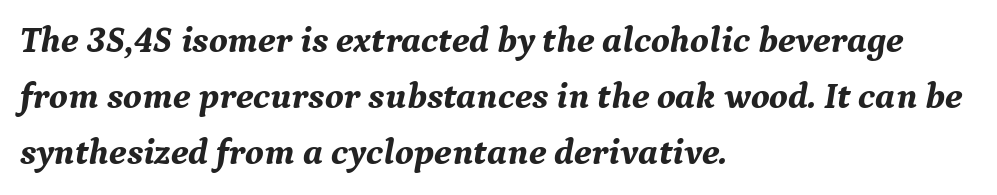
{"serif": "yes", "italic": "yes", "lean": "right", "slant_degrees": 9, "bold": "yes", "weight": "bold", "width": "normal", "stroke_contrast": "medium", "x_height": "medium", "monospaced": "no", "underline": "no", "align": "left", "line_spacing": "normal", "line_spacing_ratio": 1.52, "letter_spacing": "normal", "letter_spacing_em": 0.0, "glyph_px": 37}
